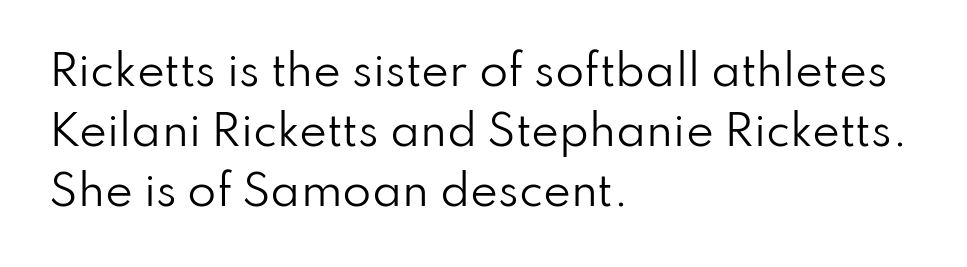
Underline: absent. The lines are quadded left. Vertical spacing — default. Every character sits straight up, as roman type does.
